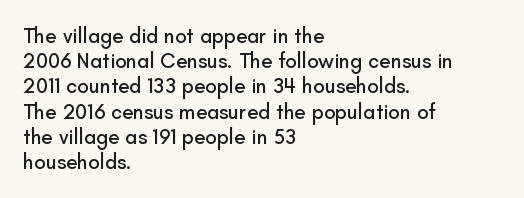
Posture: straight, roman, zero tilt. A clean baseline with only descenders dipping below it. Does the copy run flush right? No — it runs flush left. Tracking value appears to be zero — textbook default spacing.
